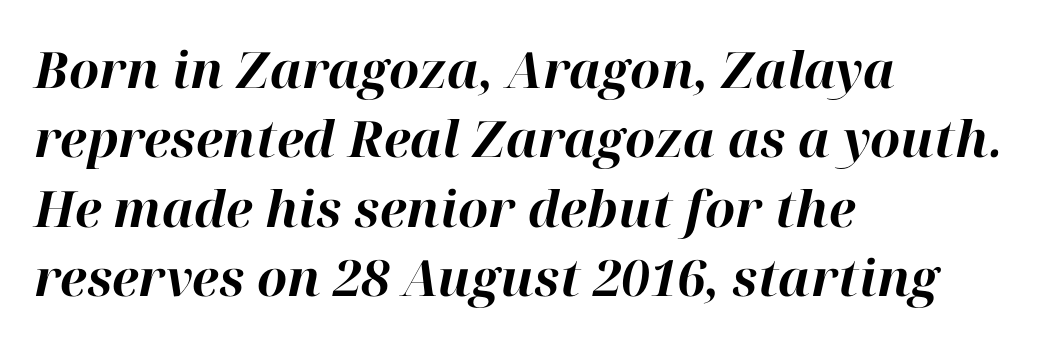
The horizontal fit of the characters is conventional and even. The face used here is proportionally spaced, like ordinary book or web type. Every letter is thick-stroked: bold, no question. Evenly set lines give the paragraph a standard silhouette.
